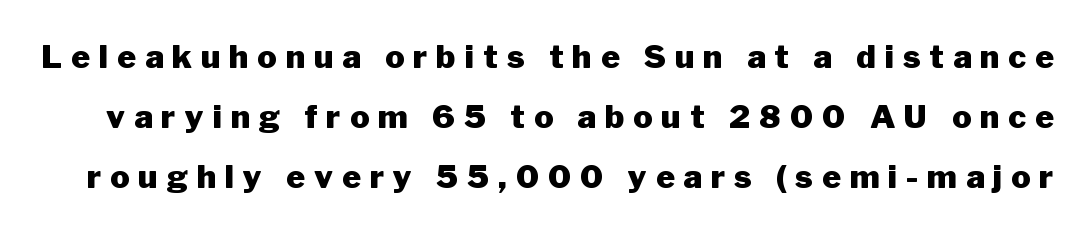
{"serif": "no", "italic": "no", "bold": "yes", "weight": "heavy", "width": "normal", "stroke_contrast": "low", "x_height": "medium", "monospaced": "no", "underline": "no", "line_spacing_ratio": 1.87, "letter_spacing": "wide", "letter_spacing_em": 0.28, "glyph_px": 32}
